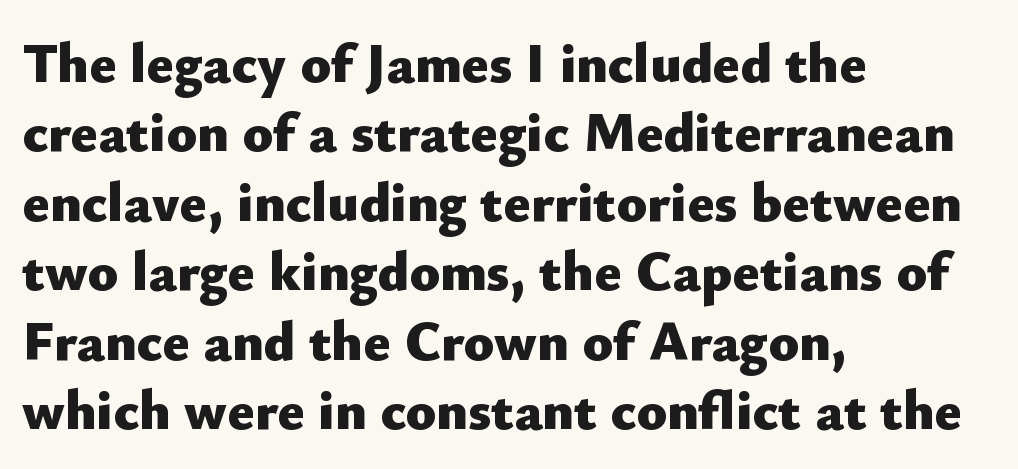
{"serif": "no", "italic": "no", "bold": "yes", "weight": "heavy", "width": "normal", "stroke_contrast": "low", "x_height": "small", "monospaced": "no", "underline": "no", "align": "left", "line_spacing_ratio": 1.24, "letter_spacing": "normal", "letter_spacing_em": 0.0, "glyph_px": 56}
